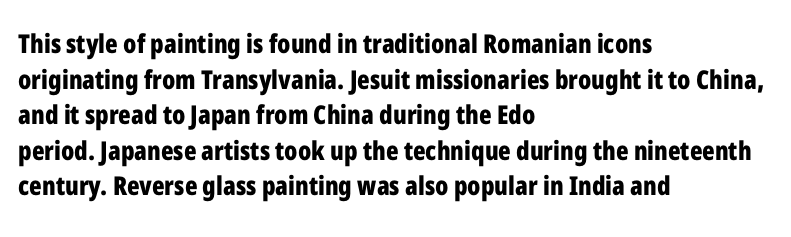
Q: Is the text bold? A: Yes.
Q: Is the text italic (slanted)? A: No, it is upright.
Q: Is the text underlined? A: No.
Q: How is the paragraph aligned? A: Left-aligned.
Q: Is the spacing between letters normal or unusually wide? A: Normal.
Q: Is the spacing between lines tight, normal or loose? A: Normal.
